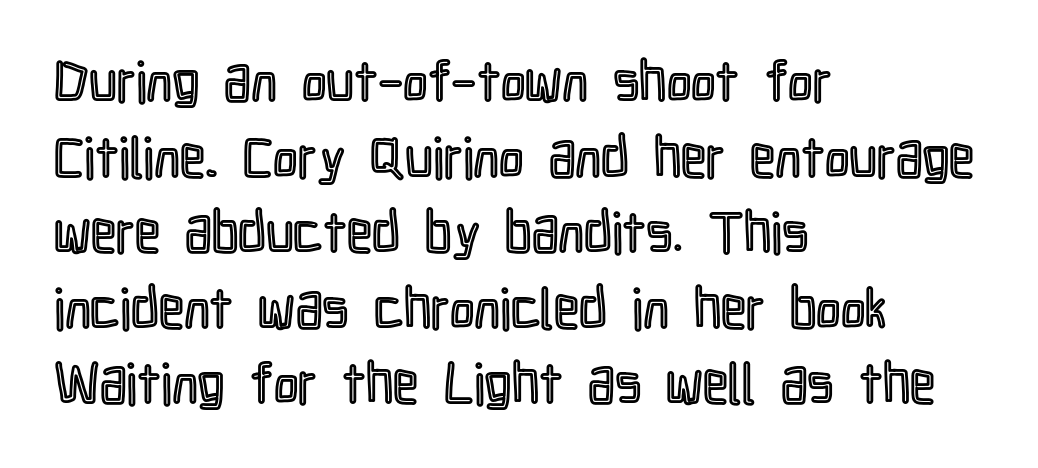
Notice how descenders clear the ascenders below comfortably — that's standard leading. The baseline area is clear. Short and long lines alike share a common starting point at left. Varying glyph widths throughout — classic text-font behaviour.
